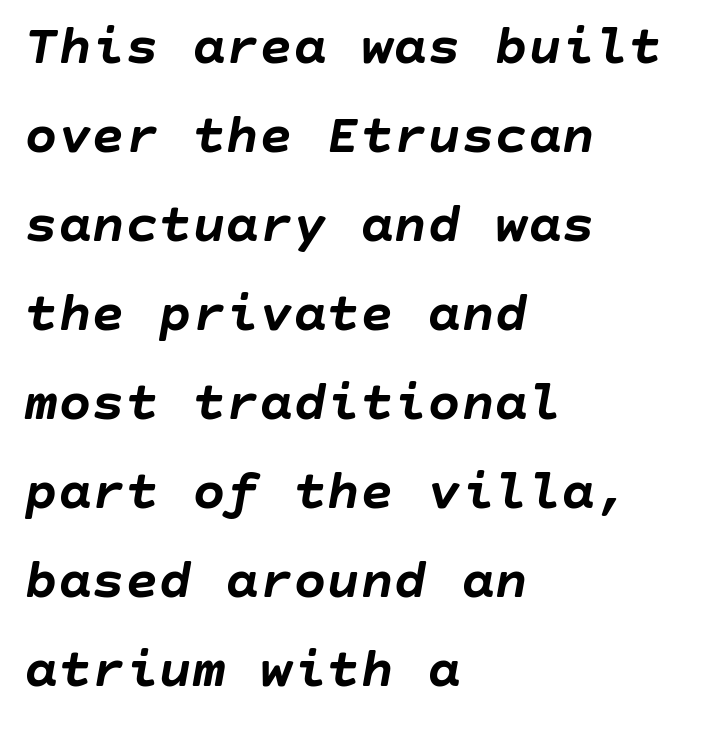
{"italic": "yes", "lean": "right", "slant_degrees": 10, "bold": "yes", "weight": "semibold", "width": "normal", "stroke_contrast": "low", "x_height": "large", "underline": "no", "align": "left", "line_spacing": "normal", "line_spacing_ratio": 1.59, "letter_spacing": "normal", "letter_spacing_em": 0.0, "glyph_px": 56}
